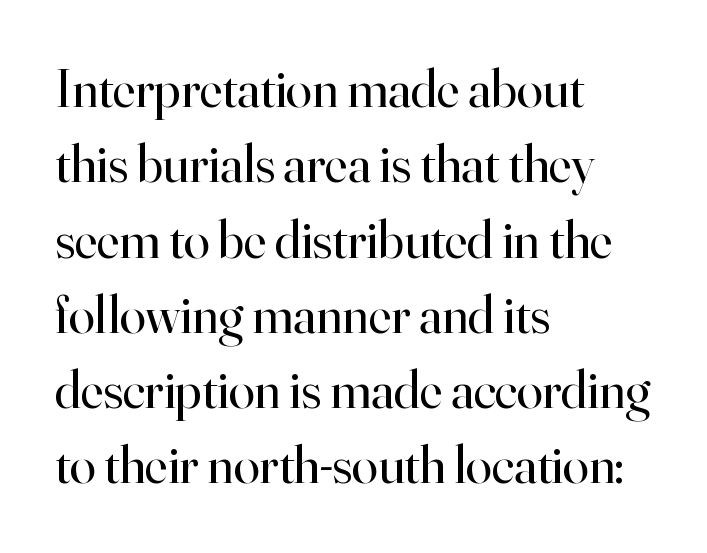
The image shows 53 px regular-weight serif type, upright; set left-aligned, normal line spacing (1.42x), normal letter spacing, not underlined; high stroke contrast and a small x-height.
